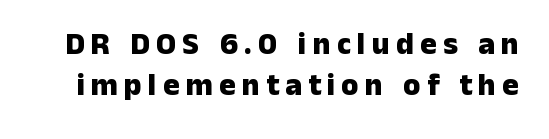
In terms of posture, this sample is upright. Letters rest on an invisible, unmarked baseline. Weight check: bold — yes, fully. Is this a sans? Yes — the strokes have no serifs.
